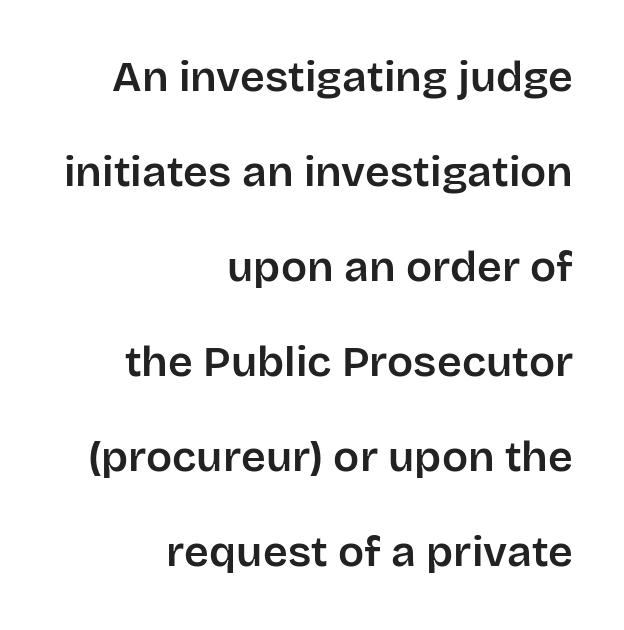
The image shows 43 px sans-serif type, upright; set right-aligned, loose line spacing (2.21x), normal letter spacing, not underlined; low stroke contrast and a large x-height.
